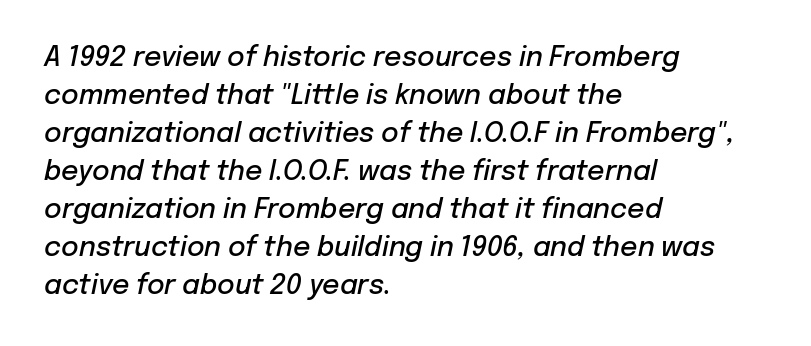
The image shows 27 px text type, italic (leaning right); set left-aligned, normal line spacing (1.41x), normal letter spacing, not underlined.
